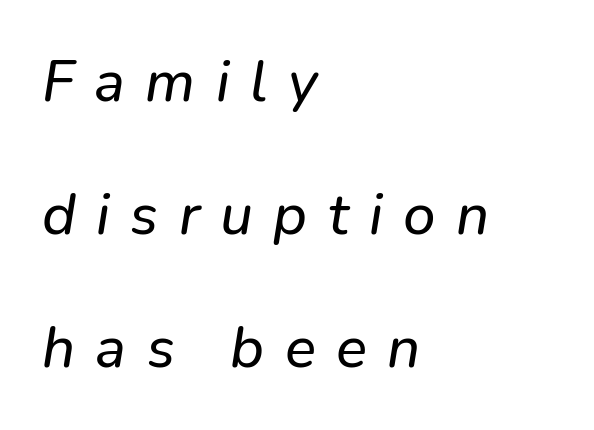
Underlining? Definitely not there. Loose tracking; the words dissolve into strings of separated letters. Whoever set this chose breathing room over compactness in the vertical rhythm. Think of a printed novel: that variable character pitch is what you see here.
